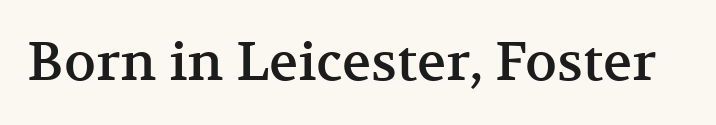
{"serif": "yes", "italic": "no", "width": "normal", "stroke_contrast": "medium", "x_height": "medium", "monospaced": "no", "underline": "no", "letter_spacing": "normal", "letter_spacing_em": 0.0, "glyph_px": 54}
